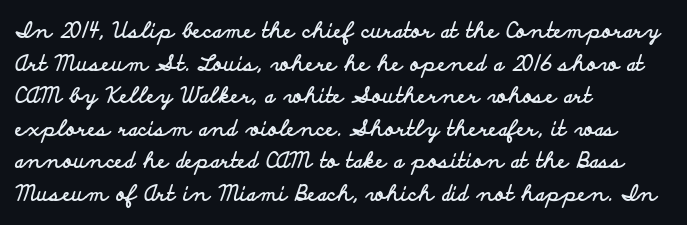
Q: Is the text bold? A: Yes.
Q: Is the text italic (slanted)? A: Yes.
Q: Is the text underlined? A: No.
Q: How is the paragraph aligned? A: Left-aligned.
Q: Is the spacing between letters normal or unusually wide? A: Normal.
Q: Is the spacing between lines tight, normal or loose? A: Normal.
